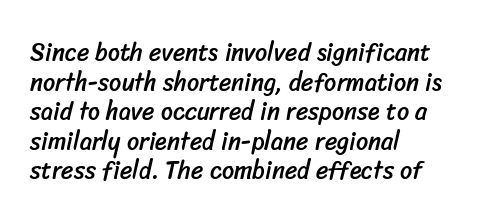
The image shows 24 px text type; set left-aligned, line spacing 1.23x, normal letter spacing, not underlined.
